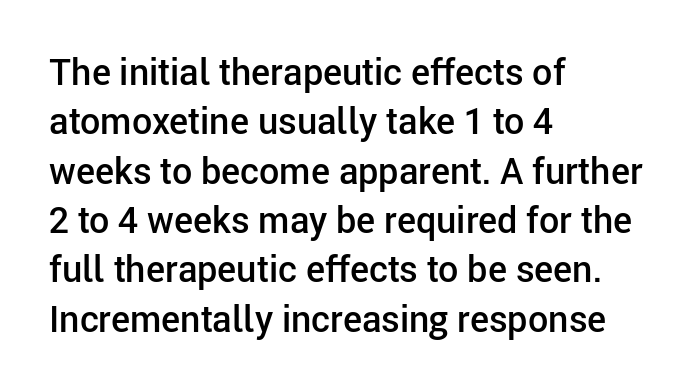
The vertical gap from one line to the next is medium. Is the type bold? Partly — it's a semibold, heavier than regular but not fully bold. Line starts are locked; line ends wander. Each letter keeps its own natural width here, so spacing adapts to shape.
